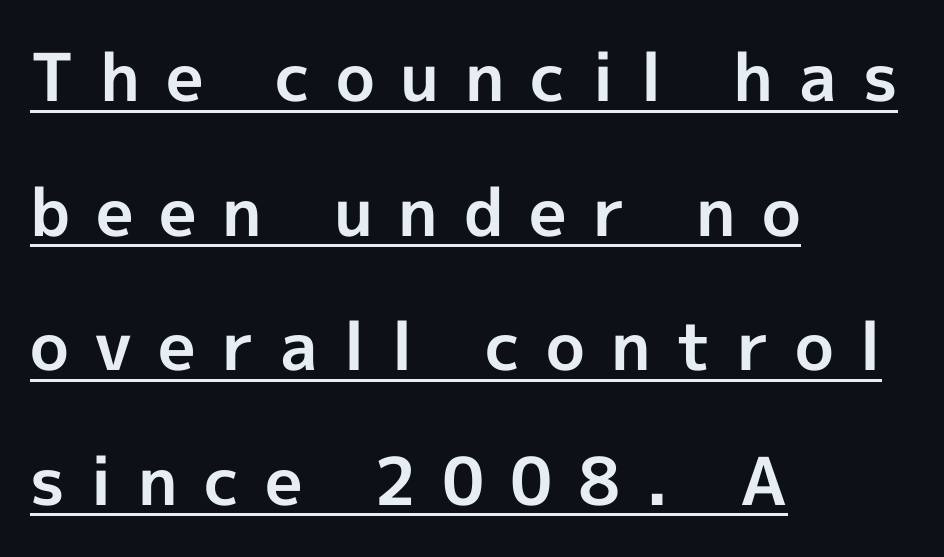
The image shows 66 px bold sans-serif type, upright; set left-aligned, loose line spacing (2.04x), unusually wide letter spacing (+0.39 em), underlined; a medium x-height.
